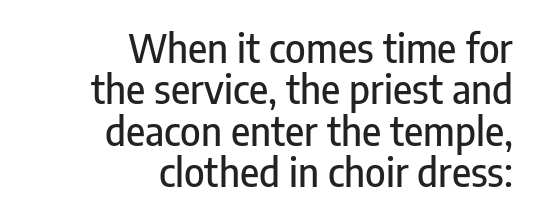
{"serif": "no", "italic": "no", "width": "condensed", "stroke_contrast": "low", "x_height": "medium", "monospaced": "no", "underline": "no", "align": "right", "line_spacing": "tight", "line_spacing_ratio": 1.06, "letter_spacing": "normal", "letter_spacing_em": 0.0, "glyph_px": 39}
